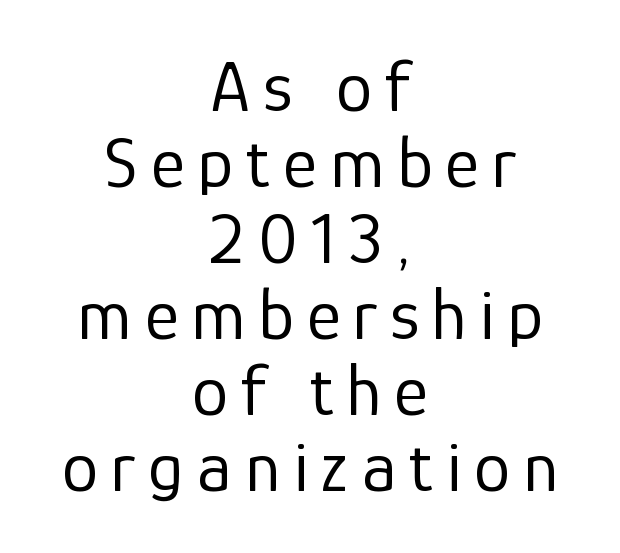
Q: Is the text bold? A: No.
Q: Is the text italic (slanted)? A: No, it is upright.
Q: Is the typeface a serif or a sans-serif typeface? A: Sans-serif.
Q: Is the text underlined? A: No.
Q: How is the paragraph aligned? A: Centered.
Q: Is the spacing between lines tight, normal or loose? A: Tight.
Q: Width (condensed, normal, or wide)? A: Normal.
Q: Stroke contrast? A: Low.
Q: x-height? A: Medium.
Q: Monospaced? A: No.
